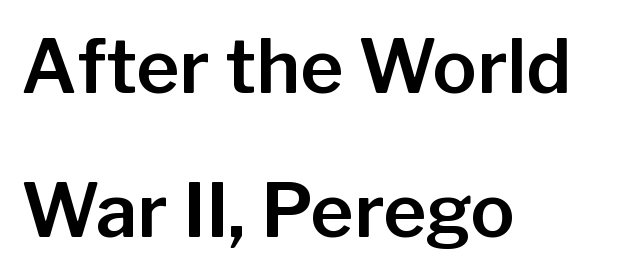
{"serif": "no", "italic": "no", "width": "normal", "stroke_contrast": "low", "x_height": "medium", "monospaced": "no", "underline": "no", "align": "left", "line_spacing": "loose", "line_spacing_ratio": 1.94, "letter_spacing": "normal", "letter_spacing_em": 0.0, "glyph_px": 74}
